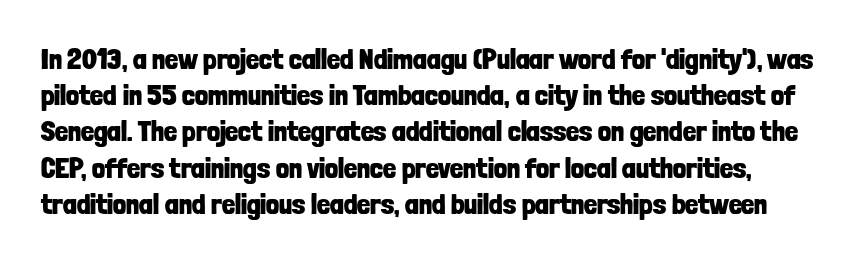
{"serif": "no", "italic": "no", "bold": "yes", "weight": "bold", "width": "condensed", "stroke_contrast": "low", "x_height": "medium", "monospaced": "no", "underline": "no", "line_spacing": "normal", "line_spacing_ratio": 1.25, "letter_spacing": "normal", "letter_spacing_em": 0.0, "glyph_px": 29}
